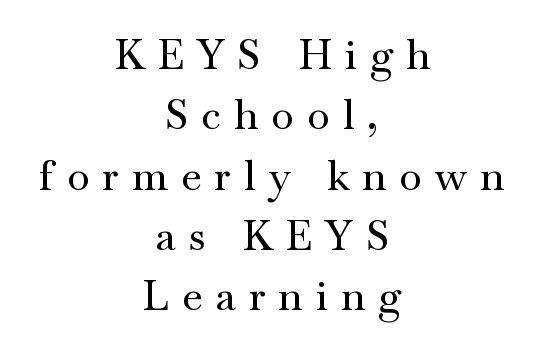
This sample has the flowing, uneven cadence of proportional lettering. The rows are spaced the way most documents space them. Type without underlining. The rag falls on both sides of this text block equally.
